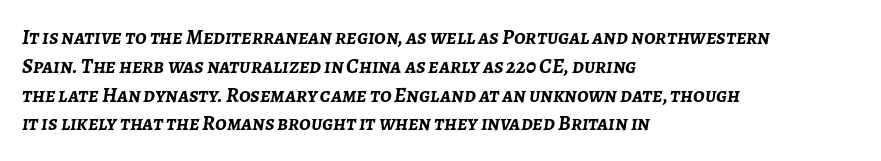
Descender tails drop into unmarked territory. Characters follow at the spacing the type designer built in. Heft: maximum for text — a bold. Does the leading feel generous? No, just average. You can tell it's italic because the verticals aren't actually vertical.
